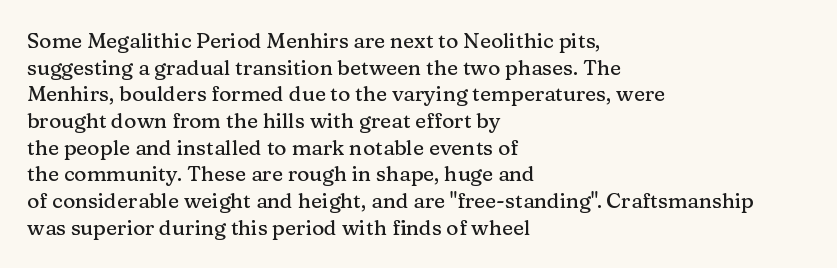
Q: Is the text italic (slanted)? A: No, it is upright.
Q: Is the text underlined? A: No.
Q: How is the paragraph aligned? A: Left-aligned.
Q: Is the spacing between letters normal or unusually wide? A: Normal.
Q: Is the spacing between lines tight, normal or loose? A: Normal.
